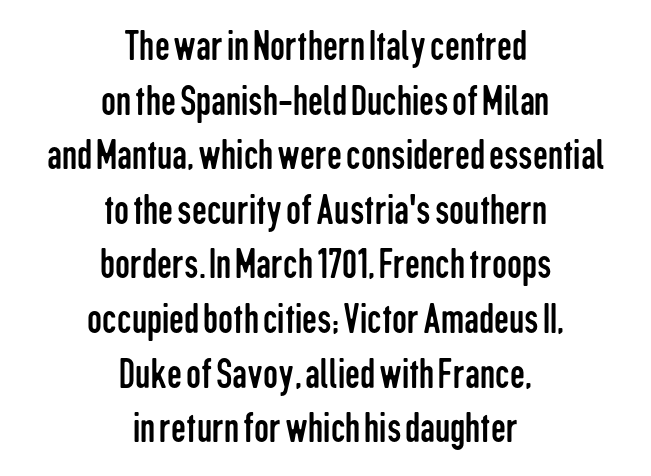
Letterform terminals end flat and unadorned throughout the passage. The rendering positions every line midway between the sides. Nothing unusual about the tracking: characters are spaced as the font intends. Notice how the stems are strictly vertical — no italics here. Varying glyph widths throughout — classic text-font behaviour. Bare-footed words on every line.
